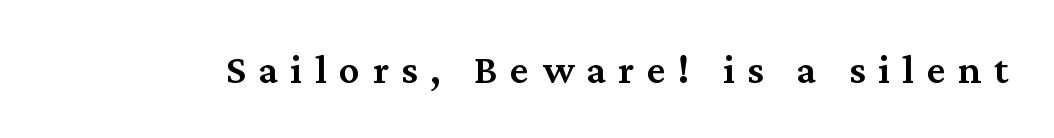
The image shows 41 px semibold serif type, upright; set unusually wide letter spacing (+0.31 em), not underlined; medium stroke contrast and a medium x-height.
